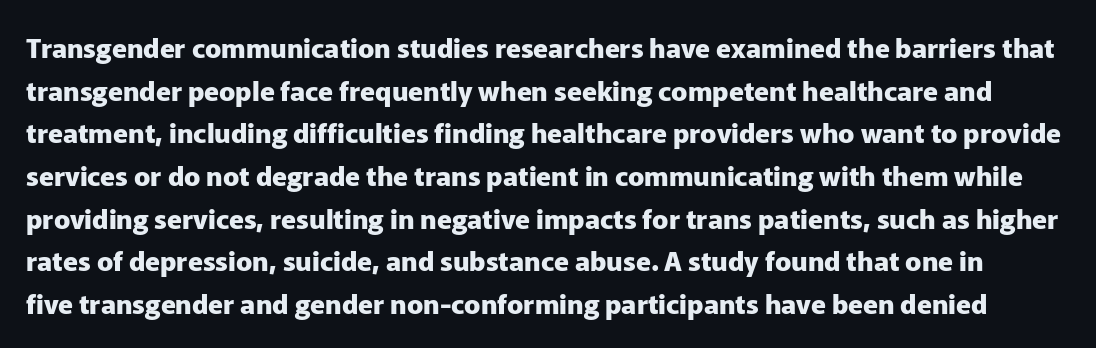
Q: Is the text bold? A: Yes.
Q: Is the text italic (slanted)? A: No, it is upright.
Q: Is the text underlined? A: No.
Q: Is the spacing between letters normal or unusually wide? A: Normal.
Q: Is the spacing between lines tight, normal or loose? A: Normal.
